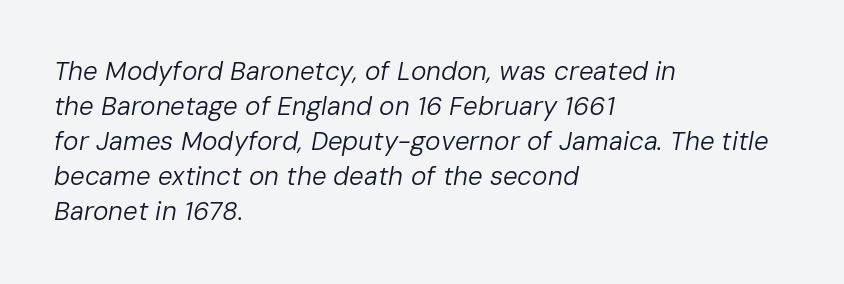
Q: Is the text bold? A: No.
Q: Is the text italic (slanted)? A: Yes, it leans right by about 10 degrees.
Q: Is the text underlined? A: No.
Q: How is the paragraph aligned? A: Left-aligned.
Q: Is the spacing between letters normal or unusually wide? A: Normal.
Q: Is the spacing between lines tight, normal or loose? A: Normal.
